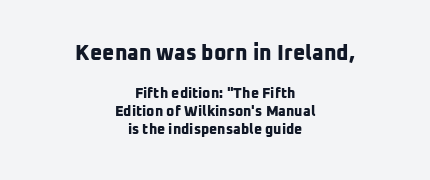
Q: Is the text bold? A: Yes.
Q: Is the text underlined? A: No.
Q: How is the paragraph aligned? A: Centered.
Q: Is the spacing between letters normal or unusually wide? A: Normal.
Q: Is the spacing between lines tight, normal or loose? A: Normal.
Q: Which block of text is set in a larger size, the first (top) or the second (bottom)? A: The first (top) one.
